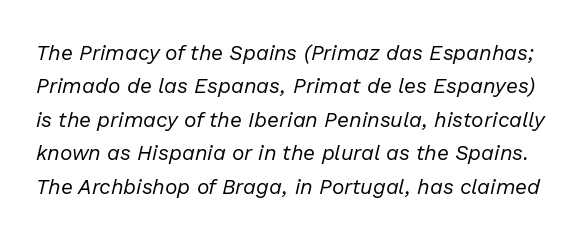
The image shows 21 px text type, italic (leaning right); set normal line spacing (1.59x), normal letter spacing, not underlined.
